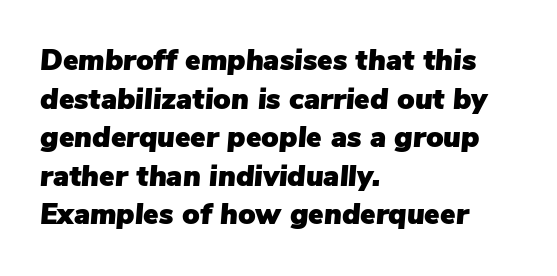
The image shows 29 px text type, italic (leaning right); set left-aligned, normal line spacing (1.33x), normal letter spacing, not underlined; low stroke contrast and a medium x-height.
